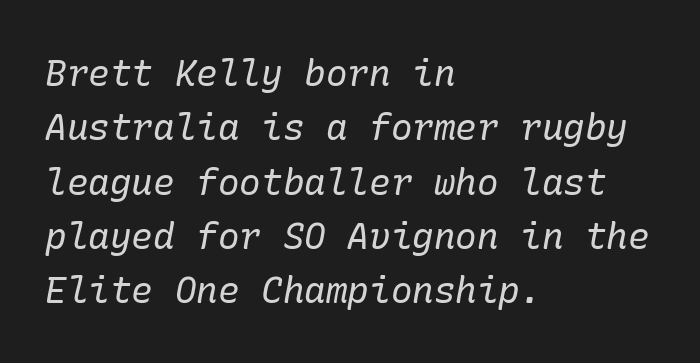
Q: Is the text bold? A: No.
Q: Is the text italic (slanted)? A: Yes, it leans right by about 10 degrees.
Q: Is the typeface a serif or a sans-serif typeface? A: Sans-serif.
Q: Is the text underlined? A: No.
Q: How is the paragraph aligned? A: Left-aligned.
Q: Is the spacing between letters normal or unusually wide? A: Normal.
Q: Is the spacing between lines tight, normal or loose? A: Normal.
Q: Width (condensed, normal, or wide)? A: Normal.
Q: Stroke contrast? A: Low.
Q: x-height? A: Medium.
